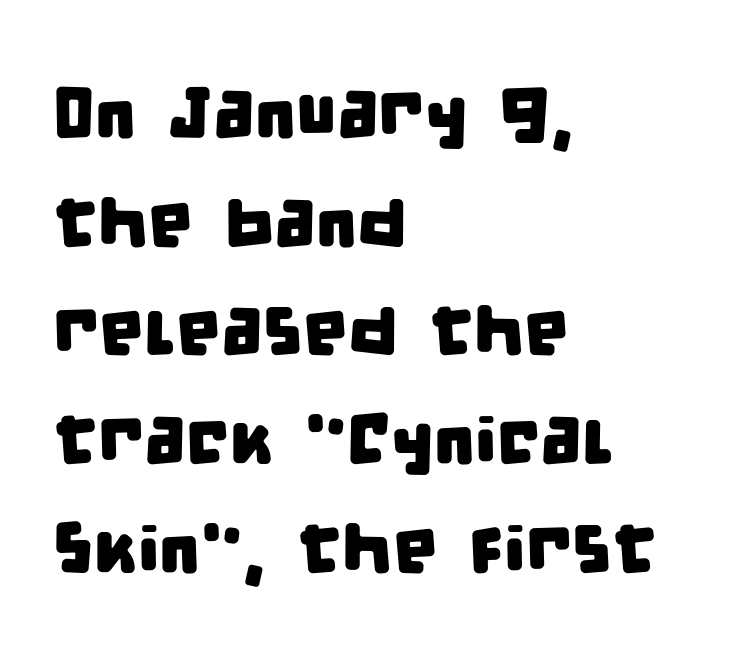
Q: Is the typeface a serif or a sans-serif typeface? A: Sans-serif.
Q: Is the text underlined? A: No.
Q: How is the paragraph aligned? A: Left-aligned.
Q: Is the spacing between letters normal or unusually wide? A: Normal.
Q: Is the spacing between lines tight, normal or loose? A: Normal.
Q: Width (condensed, normal, or wide)? A: Condensed.
Q: Stroke contrast? A: Low.
Q: x-height? A: Large.
Q: Monospaced? A: No.
